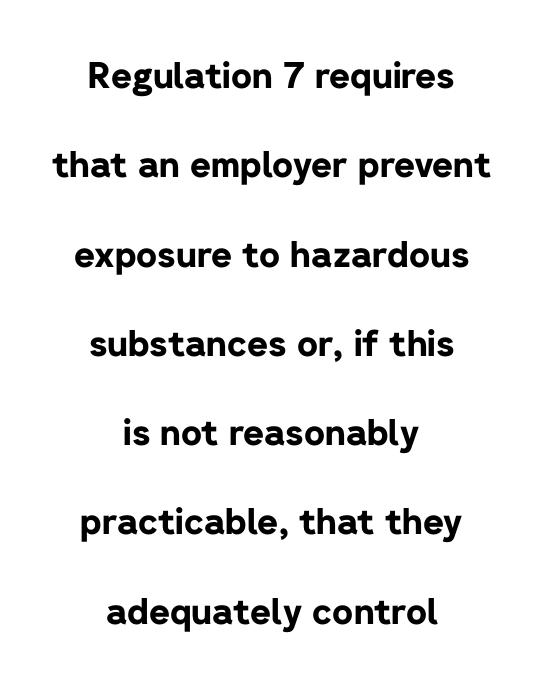
Q: Is the text bold? A: Yes.
Q: Is the text italic (slanted)? A: No, it is upright.
Q: Is the typeface a serif or a sans-serif typeface? A: Sans-serif.
Q: Is the text underlined? A: No.
Q: How is the paragraph aligned? A: Centered.
Q: Is the spacing between letters normal or unusually wide? A: Normal.
Q: Is the spacing between lines tight, normal or loose? A: Loose.
Q: Width (condensed, normal, or wide)? A: Normal.
Q: Stroke contrast? A: Low.
Q: x-height? A: Medium.
Q: Monospaced? A: No.
